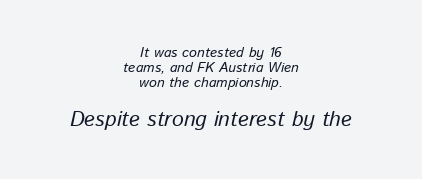
{"italic": "yes", "lean": "right", "slant_degrees": 13, "underline": "no", "align": "center", "line_spacing": "tight", "line_spacing_ratio": 1.08, "letter_spacing": "normal", "letter_spacing_em": 0.0, "larger_block": "second", "size_ratio": 1.5, "glyph_px": 21}
